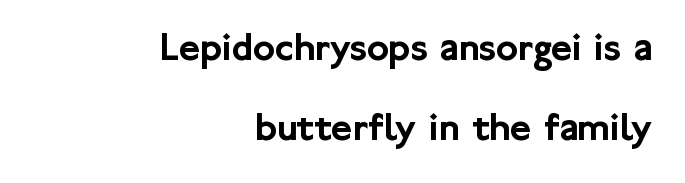
The rendering uses natural spacing where letterforms have individual widths. These lines stand farther apart than default settings would place them. Is the letter spacing exaggerated? No — it looks like the ordinary default. The glyphs in this specimen are sans serif. Designer's note — italics off, roman on.
